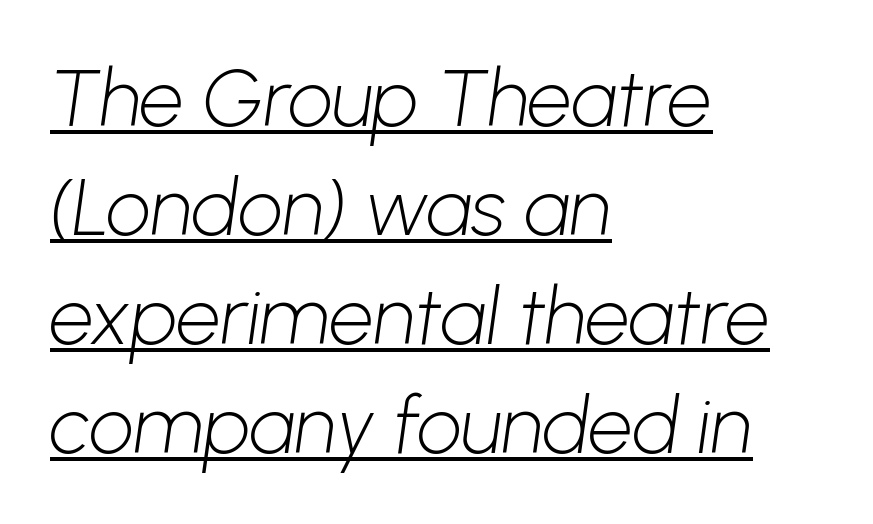
Beneath each row of characters lies a ruled line. A typesetter would call this zero additional tracking. Leading matches the norm, producing a regular column. The weight would be labelled regular, book, light, or lighter still. Serif or sans? Sans — the stroke terminals are bare. Typeset ragged right — the left edge is the straight one.
